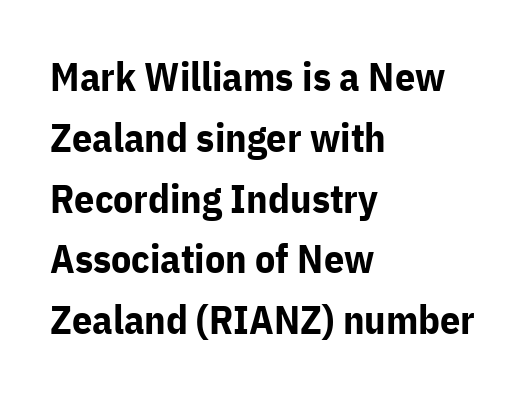
Q: Is the text bold? A: Yes.
Q: Is the text italic (slanted)? A: No, it is upright.
Q: Is the typeface a serif or a sans-serif typeface? A: Sans-serif.
Q: Is the text underlined? A: No.
Q: How is the paragraph aligned? A: Left-aligned.
Q: Is the spacing between letters normal or unusually wide? A: Normal.
Q: Is the spacing between lines tight, normal or loose? A: Normal.
Q: Width (condensed, normal, or wide)? A: Normal.
Q: Stroke contrast? A: Low.
Q: x-height? A: Medium.
Q: Monospaced? A: No.
